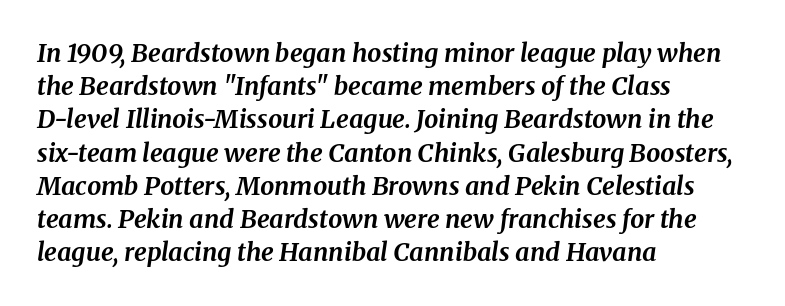
Q: Is the text bold? A: Yes.
Q: Is the text italic (slanted)? A: Yes, it leans right by about 8 degrees.
Q: Is the text underlined? A: No.
Q: How is the paragraph aligned? A: Left-aligned.
Q: Is the spacing between letters normal or unusually wide? A: Normal.
Q: Is the spacing between lines tight, normal or loose? A: Normal.
